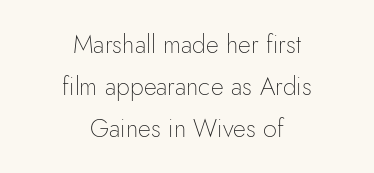
The image shows 25 px text type, upright; set centered, normal line spacing (1.68x), normal letter spacing, not underlined.
